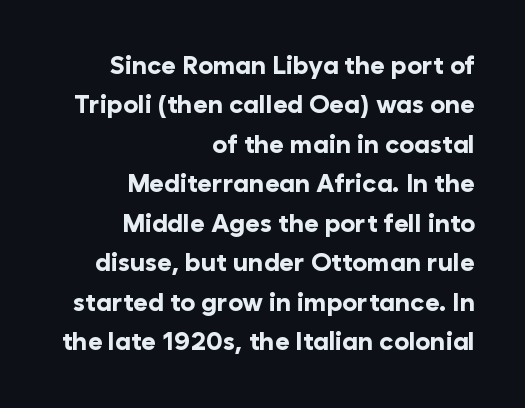
Heavy-handed strokes throughout: this text is bold. These lines are set flush right with a ragged left edge. Is the letter spacing exaggerated? No — it looks like the ordinary default. The area under the type is left untouched. Notice how the stems are strictly vertical — no italics here.
